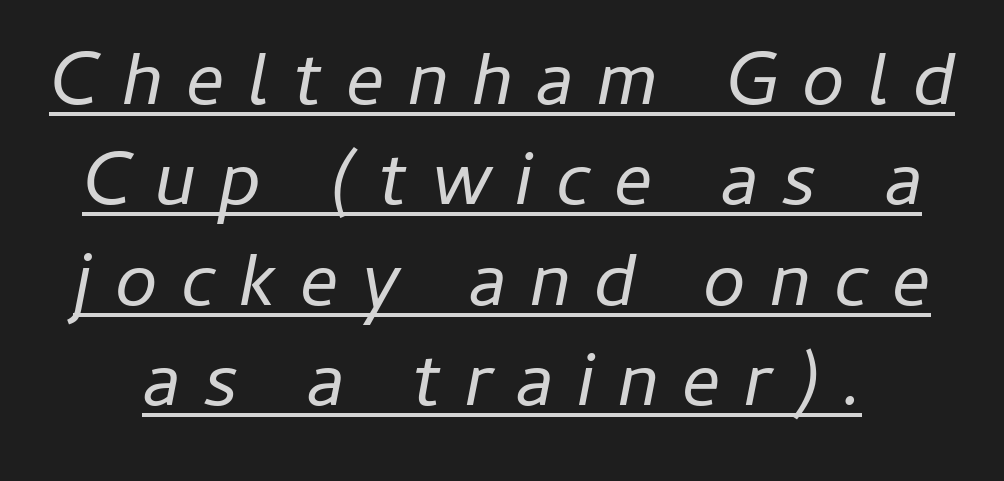
The letters look calm and open, with moderate or lighter stems. Substantial extra tracking has been applied to these lines. Rows of type keep a routine distance in the vertical direction. Each line of the rendering has a horizontal stroke beneath the glyphs.
